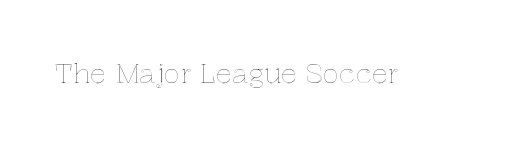
The image shows 27 px text type, upright; set normal letter spacing, not underlined.
